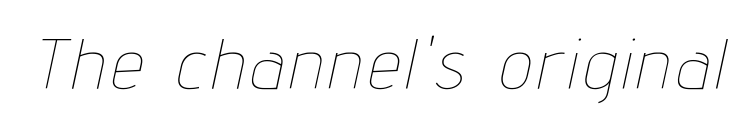
The image shows 71 px thin, condensed type, italic (leaning right); set not underlined; low stroke contrast and a medium x-height.
